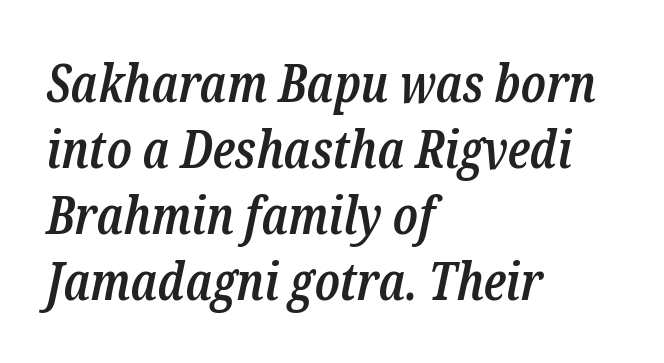
Slanted lettering throughout. The font family rendered here belongs to the serif group. Unmarked baselines from the first word to the last. This sample has the flowing, uneven cadence of proportional lettering.
